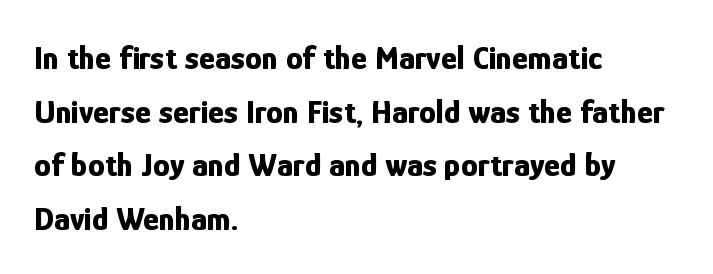
The image shows 34 px bold, condensed sans-serif type, upright; set left-aligned, normal line spacing (1.58x), normal letter spacing, not underlined; low stroke contrast and a medium x-height.
